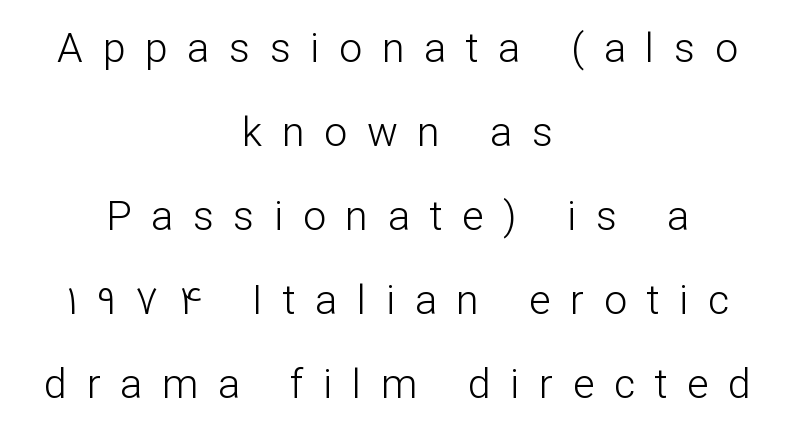
The image shows 41 px light sans-serif type, upright; set centered, loose line spacing (2.05x), unusually wide letter spacing (+0.48 em), not underlined; low stroke contrast and a medium x-height.
